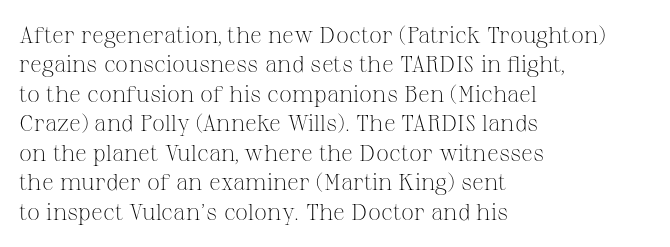
{"italic": "no", "bold": "no", "underline": "no", "align": "left", "line_spacing": "normal", "line_spacing_ratio": 1.28, "letter_spacing": "normal", "letter_spacing_em": 0.0, "glyph_px": 23}
